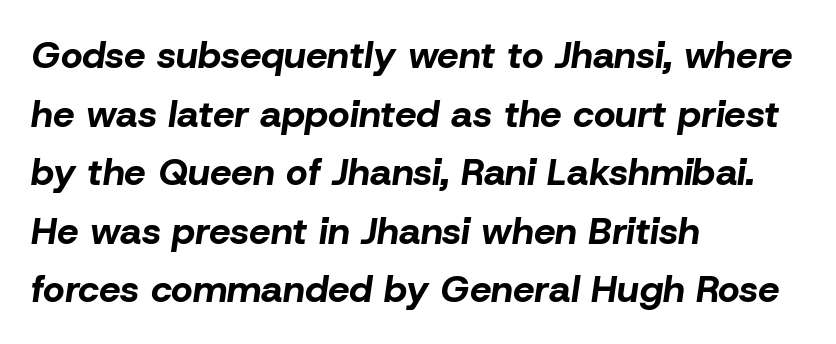
The face used here is rendered with its standard letterfit. The passage is arranged the way most books set body copy — flush left. The vertical gap from one line to the next is medium. The string is rendered with underlining switched off. When letters slant like this, we call the style italic. These lines carry a lot of weight — the face is fully bold.
